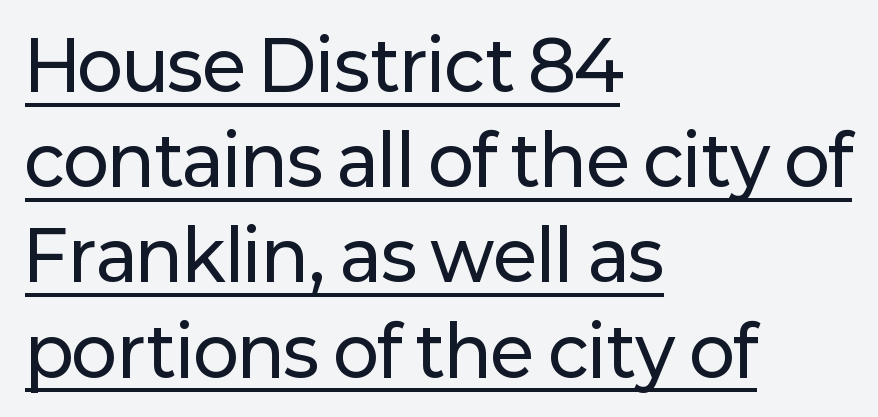
The image shows 68 px sans-serif type, upright; set left-aligned, normal line spacing (1.4x), normal letter spacing, underlined; low stroke contrast and a medium x-height.
